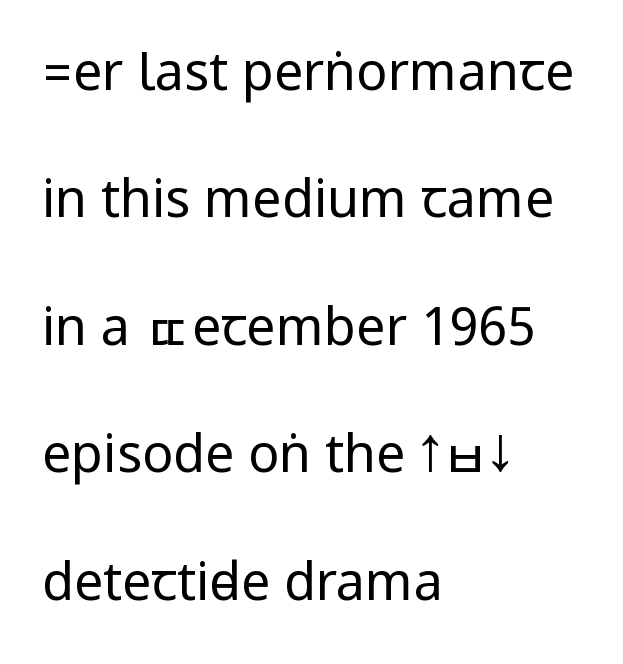
Quick note: not italic, upright. The passage shown is not underscored anywhere. Note: no serifs on the glyphs. The tracking reads as untouched default to a designer's eye. The lines in this sample share a left origin and differ only in where they stop. Is there much room between lines? Yes — plenty of vertical air separates them.
